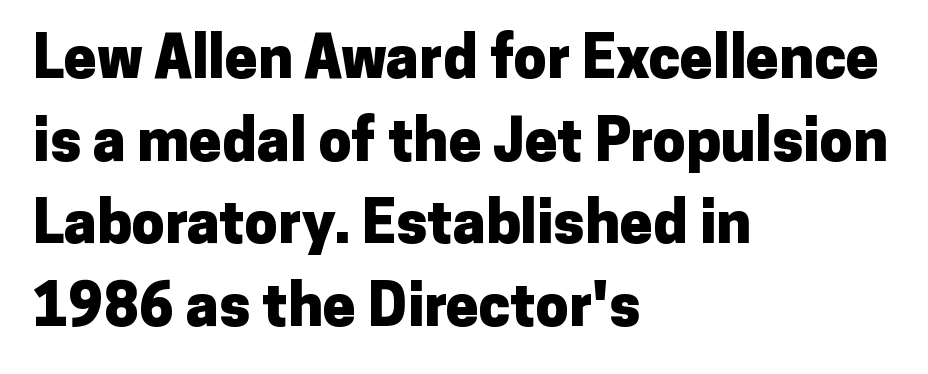
Think of a printed novel: that variable character pitch is what you see here. The space beneath each line is pristine and unruled. Caption: bold face, heavy strokes. You can tell from the bare stems that sans-serif type was used. Is there any slant? The stems are plumb. One glance says typical: line gaps are just what's usual.
